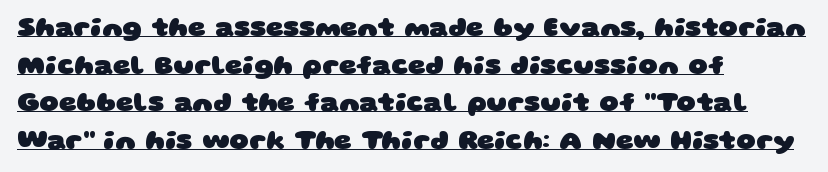
The image shows 27 px bold type; set left-aligned, normal line spacing (1.39x), normal letter spacing, underlined.
